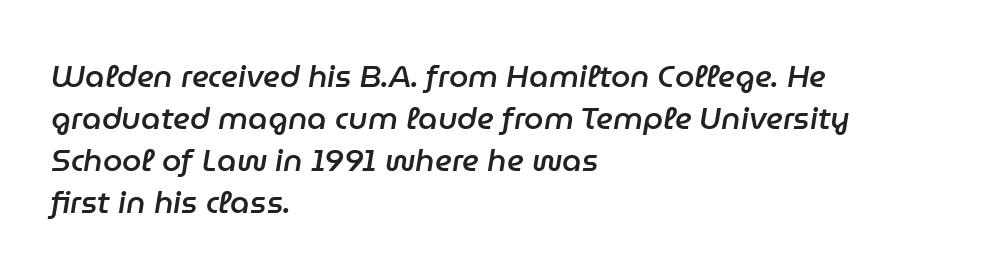
The image shows 31 px semibold type, italic (leaning right); set left-aligned, normal line spacing (1.35x), normal letter spacing, not underlined; low stroke contrast and a medium x-height.
